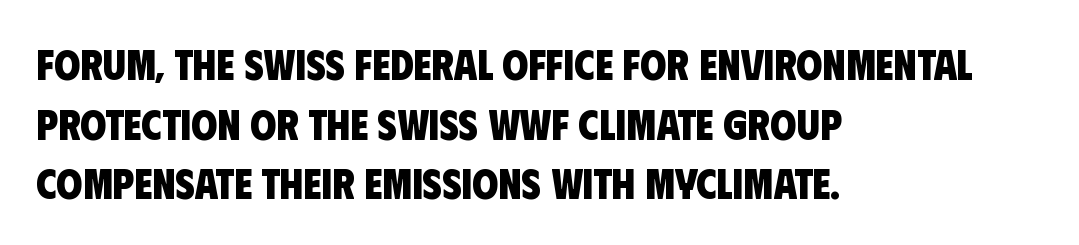
Q: Is the text bold? A: Yes.
Q: Is the typeface a serif or a sans-serif typeface? A: Sans-serif.
Q: Is the text underlined? A: No.
Q: How is the paragraph aligned? A: Left-aligned.
Q: Is the spacing between letters normal or unusually wide? A: Normal.
Q: Is the spacing between lines tight, normal or loose? A: Normal.
Q: Width (condensed, normal, or wide)? A: Condensed.
Q: Stroke contrast? A: Low.
Q: x-height? A: Large.
Q: Monospaced? A: No.
